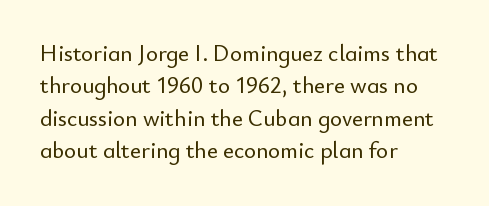
{"italic": "no", "underline": "no", "align": "left", "line_spacing": "normal", "line_spacing_ratio": 1.41, "letter_spacing": "normal", "letter_spacing_em": 0.0, "glyph_px": 23}
